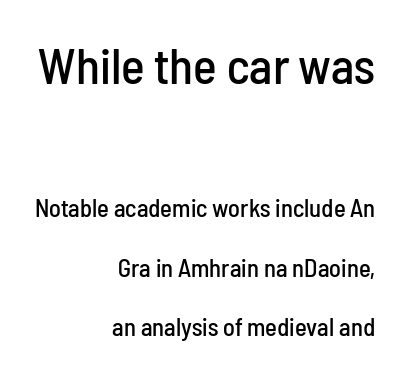
{"serif": "no", "italic": "no", "width": "condensed", "stroke_contrast": "low", "x_height": "medium", "monospaced": "no", "underline": "no", "align": "right", "line_spacing": "loose", "line_spacing_ratio": 2.37, "letter_spacing": "normal", "letter_spacing_em": 0.0, "larger_block": "first", "size_ratio": 2.0, "glyph_px": 50}
